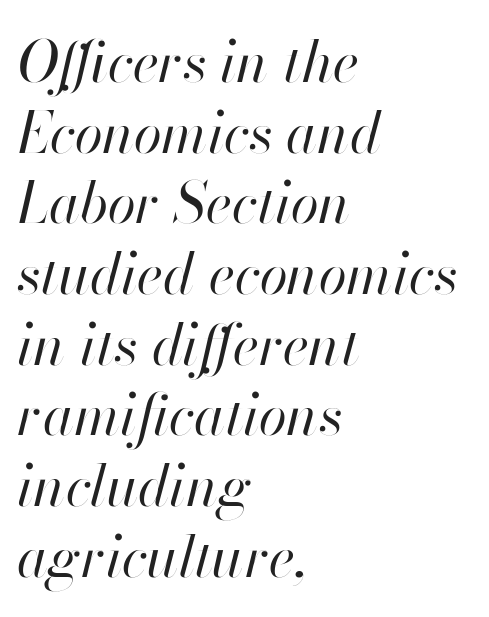
A typesetter would call this zero additional tracking. There's an unmistakable incline to the writing here. This rendering uses left alignment, leaving the right contour irregular. Nobody drew a line under any word here. This reads as an unemphasized weight, regular at the heaviest.
